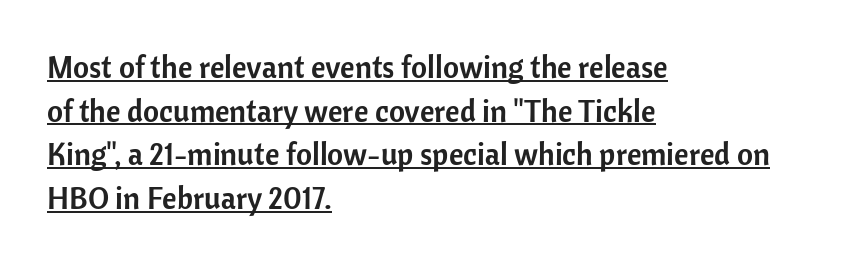
The image shows 31 px sans-serif type, upright; set left-aligned, normal line spacing (1.41x), normal letter spacing, underlined; low stroke contrast and a medium x-height.
